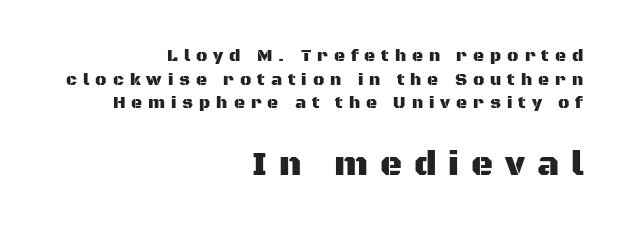
The typesetter chose a ragged-left arrangement here. Is this a fixed-width face? No — the glyphs have proportional, varying widths. In terms of posture, this sample is upright. Is the lower block the larger one? Yes — the lower block carries the bigger type.
